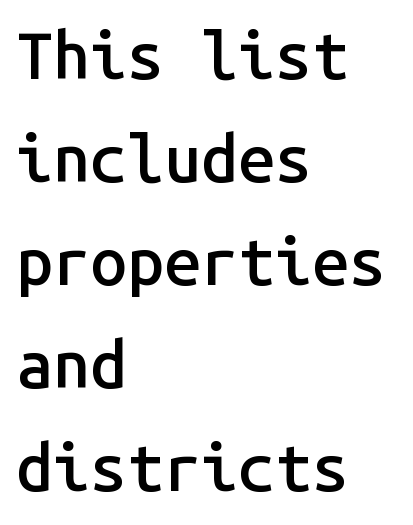
The image shows 66 px semibold sans-serif type, upright, monospaced; set left-aligned, normal line spacing (1.56x), normal letter spacing, not underlined; low stroke contrast and a medium x-height.
